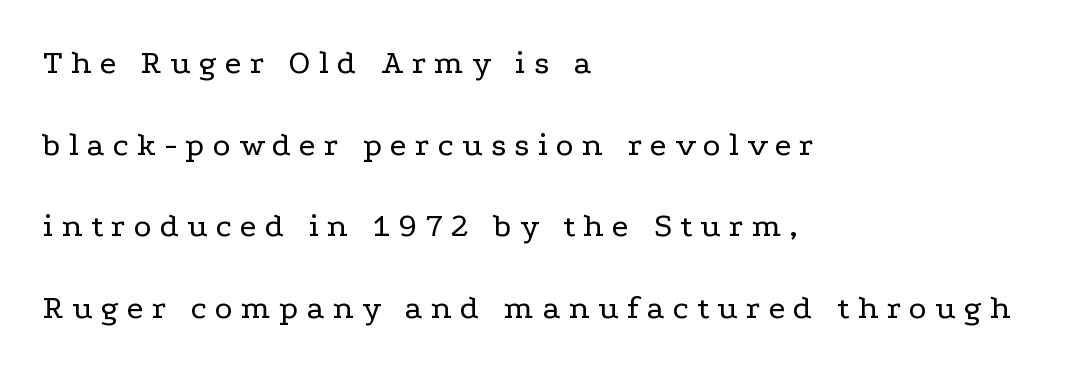
The image shows 34 px regular-weight, wide serif type, upright; set left-aligned, loose line spacing (2.4x), unusually wide letter spacing (+0.24 em), not underlined; low stroke contrast and a medium x-height.
